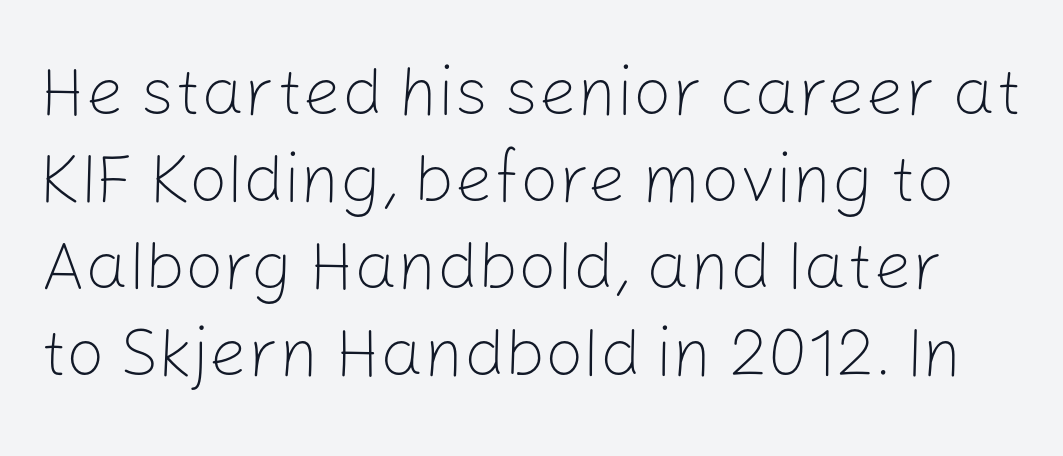
The image shows 68 px light sans-serif type, upright; set normal line spacing (1.28x), normal letter spacing, not underlined; low stroke contrast and a medium x-height.
